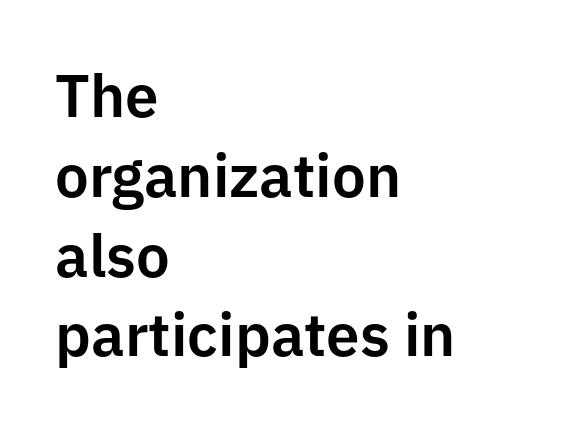
{"serif": "no", "italic": "no", "width": "normal", "stroke_contrast": "low", "x_height": "medium", "monospaced": "no", "underline": "no", "align": "left", "line_spacing": "normal", "line_spacing_ratio": 1.33, "letter_spacing": "normal", "letter_spacing_em": 0.0, "glyph_px": 60}
